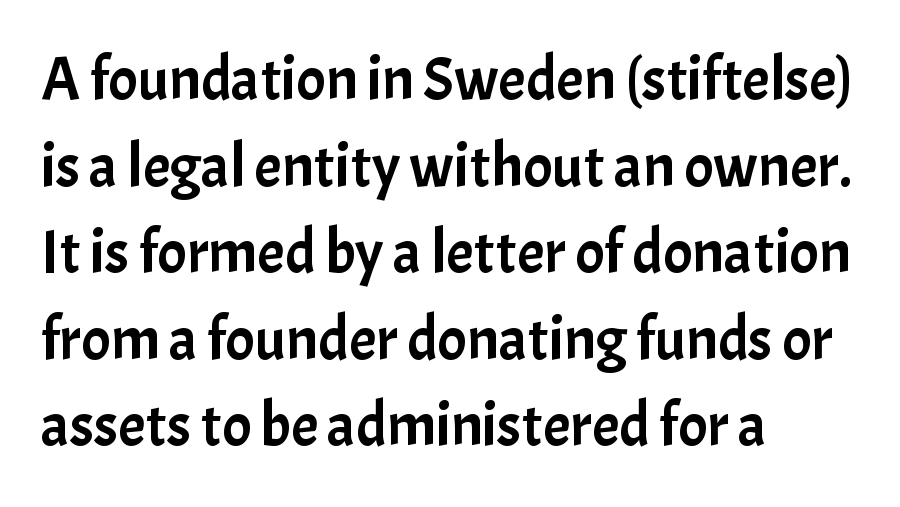
The image shows 61 px sans-serif type, upright; set left-aligned, normal line spacing (1.42x), normal letter spacing, not underlined; low stroke contrast and a medium x-height.
